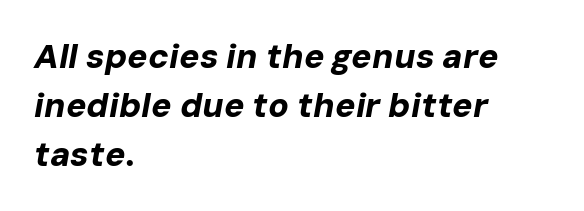
Q: Is the text bold? A: Yes.
Q: Is the text italic (slanted)? A: Yes, it leans right by about 10 degrees.
Q: Is the text underlined? A: No.
Q: How is the paragraph aligned? A: Left-aligned.
Q: Is the spacing between letters normal or unusually wide? A: Normal.
Q: Is the spacing between lines tight, normal or loose? A: Normal.
Q: Width (condensed, normal, or wide)? A: Normal.
Q: Stroke contrast? A: Low.
Q: x-height? A: Medium.
Q: Monospaced? A: No.
